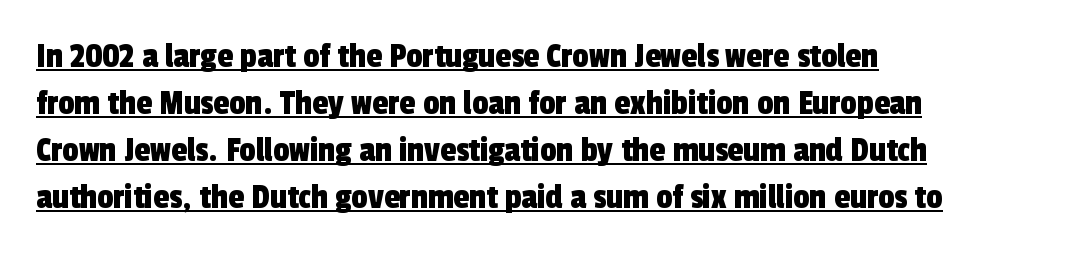
Q: Is the typeface a serif or a sans-serif typeface? A: Sans-serif.
Q: Is the text underlined? A: Yes.
Q: How is the paragraph aligned? A: Left-aligned.
Q: Is the spacing between letters normal or unusually wide? A: Normal.
Q: Is the spacing between lines tight, normal or loose? A: Normal.
Q: Width (condensed, normal, or wide)? A: Condensed.
Q: x-height? A: Medium.
Q: Monospaced? A: No.
